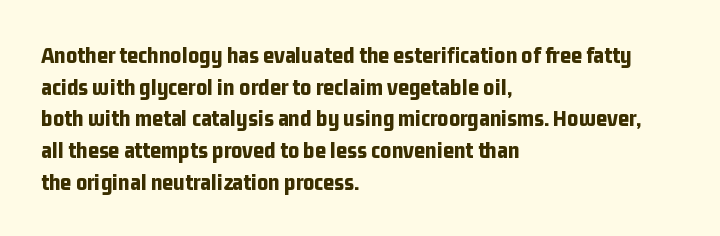
{"italic": "no", "bold": "yes", "underline": "no", "align": "left", "line_spacing": "normal", "line_spacing_ratio": 1.32, "letter_spacing": "normal", "letter_spacing_em": 0.0, "glyph_px": 24}
